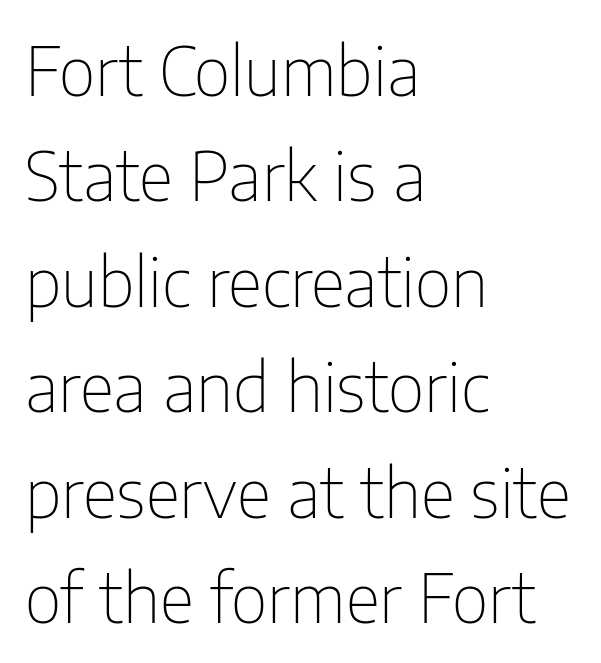
The image shows 68 px thin, condensed sans-serif type, upright; set left-aligned, normal line spacing (1.55x), normal letter spacing, not underlined; low stroke contrast and a medium x-height.
